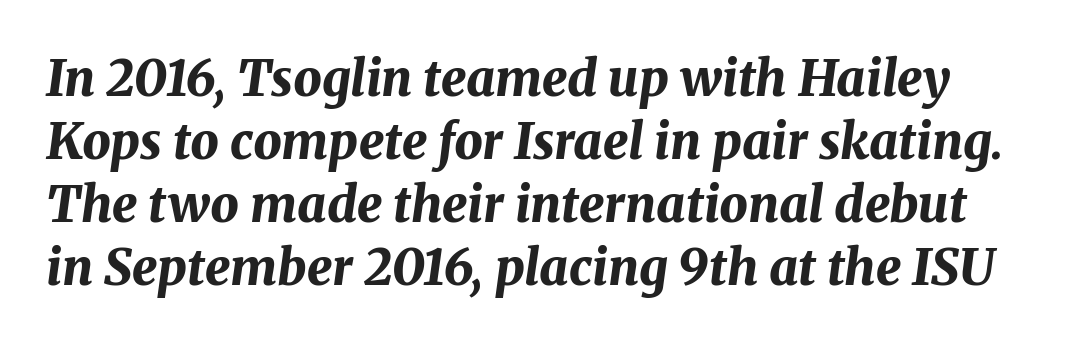
{"italic": "yes", "lean": "right", "slant_degrees": 8, "bold": "yes", "weight": "bold", "width": "normal", "stroke_contrast": "medium", "x_height": "medium", "monospaced": "no", "underline": "no", "line_spacing": "normal", "line_spacing_ratio": 1.26, "letter_spacing": "normal", "letter_spacing_em": 0.0, "glyph_px": 50}
